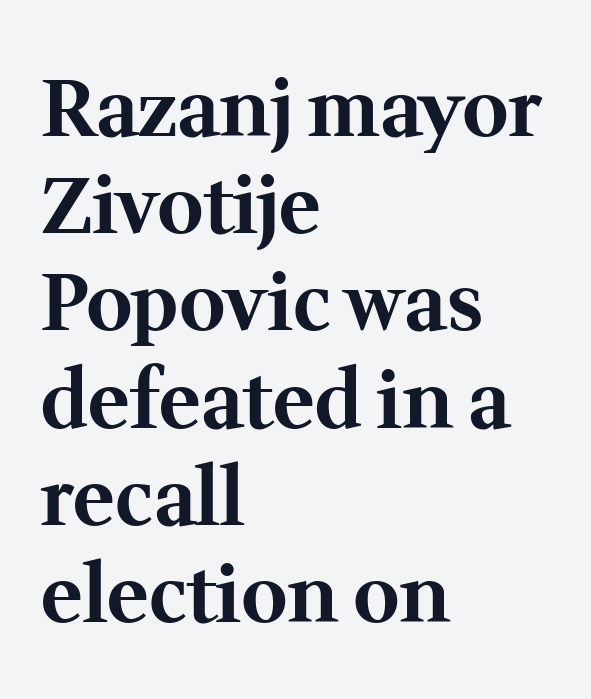
Each line starts at the same left margin while the right side varies. To sum up the face: it has serifs. Caption: bold face, heavy strokes. Spacing between characters is what you'd get straight out of the box.
